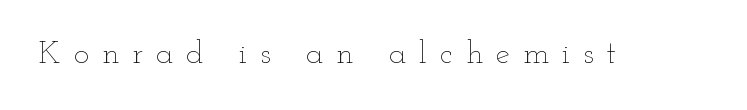
The image shows 32 px thin, wide type, upright; set unusually wide letter spacing (+0.41 em), not underlined; low stroke contrast and a small x-height.
